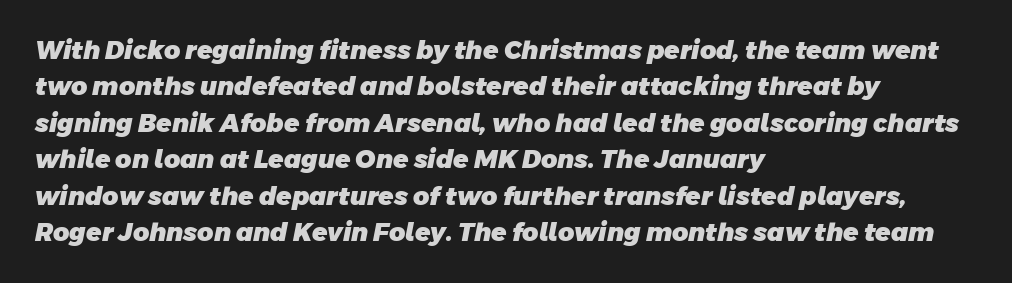
Compared with typical paragraphs, the rows here are spaced about the same. Weight check: bold — yes, fully. Caption: multi-line text, flush left, ragged right. The face used here is rendered with its standard letterfit. The strip under each line holds only bare page.
